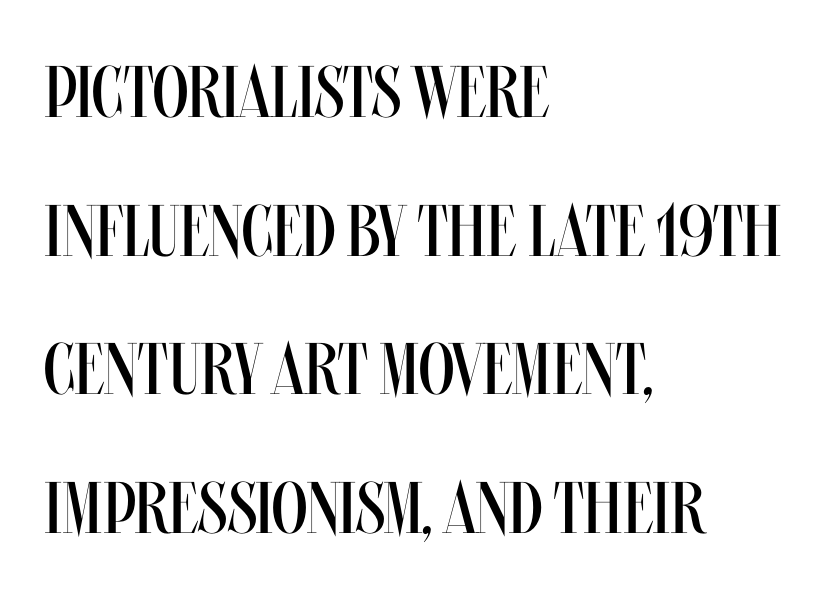
Q: Is the text bold? A: No.
Q: Is the text italic (slanted)? A: No, it is upright.
Q: Is the text underlined? A: No.
Q: How is the paragraph aligned? A: Left-aligned.
Q: Is the spacing between letters normal or unusually wide? A: Normal.
Q: Is the spacing between lines tight, normal or loose? A: Loose.
Q: Width (condensed, normal, or wide)? A: Condensed.
Q: Stroke contrast? A: Medium.
Q: x-height? A: Large.
Q: Monospaced? A: No.
